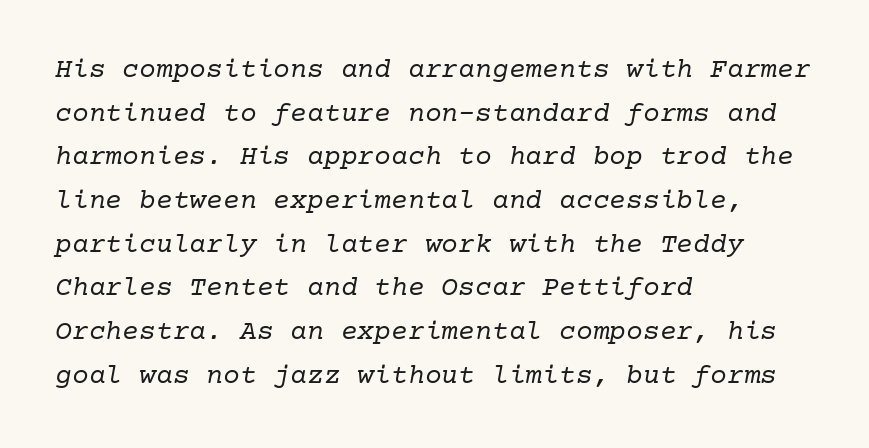
The typesetter chose a ragged-right arrangement here. Check under the words: just untouched page. Yep, that's italic — everything's leaning. These lines keep a tight, regular rhythm from letter to letter.
